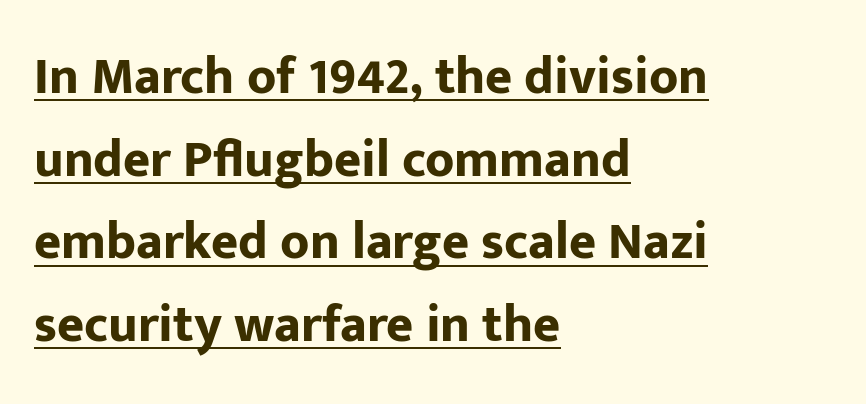
The image shows 52 px bold sans-serif type, upright; set left-aligned, normal line spacing (1.59x), normal letter spacing, underlined; low stroke contrast and a medium x-height.
